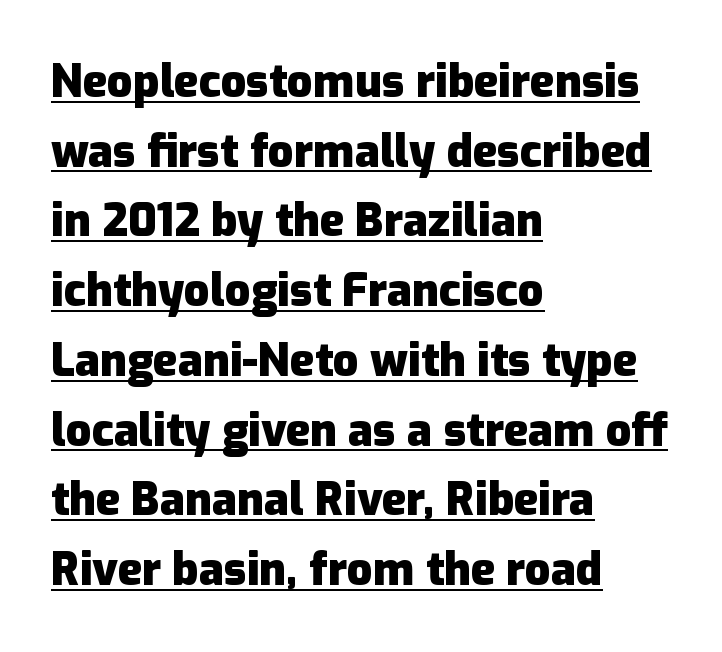
{"serif": "no", "italic": "no", "bold": "yes", "weight": "heavy", "width": "normal", "stroke_contrast": "low", "x_height": "medium", "monospaced": "no", "underline": "yes", "align": "left", "line_spacing": "normal", "line_spacing_ratio": 1.55, "letter_spacing": "normal", "letter_spacing_em": 0.0, "glyph_px": 45}
